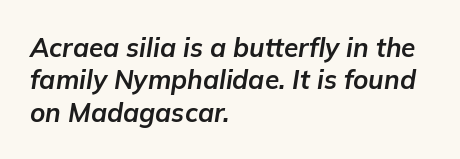
Q: Is the text bold? A: Yes.
Q: Is the text italic (slanted)? A: Yes, it leans right by about 9 degrees.
Q: Is the text underlined? A: No.
Q: How is the paragraph aligned? A: Left-aligned.
Q: Is the spacing between letters normal or unusually wide? A: Normal.
Q: Is the spacing between lines tight, normal or loose? A: Normal.
